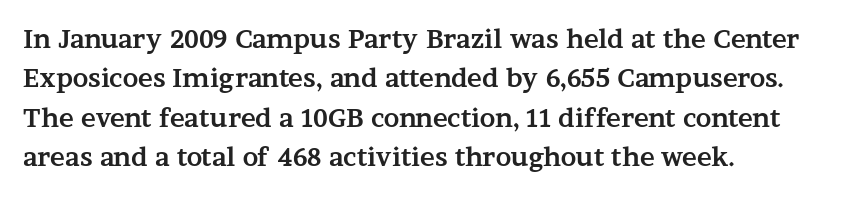
Q: Is the text bold? A: Yes.
Q: Is the text italic (slanted)? A: No, it is upright.
Q: Is the text underlined? A: No.
Q: How is the paragraph aligned? A: Left-aligned.
Q: Is the spacing between letters normal or unusually wide? A: Normal.
Q: Is the spacing between lines tight, normal or loose? A: Normal.
